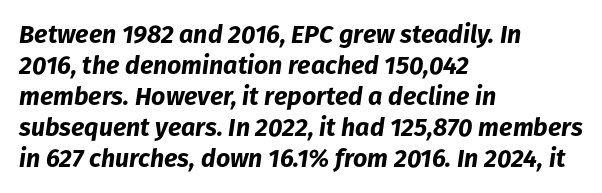
Q: Is the text bold? A: Yes.
Q: Is the text italic (slanted)? A: Yes, it leans right by about 8 degrees.
Q: Is the text underlined? A: No.
Q: How is the paragraph aligned? A: Left-aligned.
Q: Is the spacing between letters normal or unusually wide? A: Normal.
